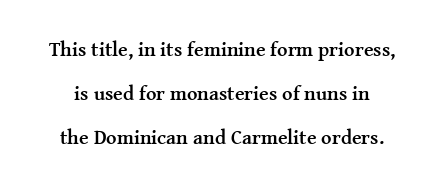
Q: Is the text bold? A: Yes.
Q: Is the text italic (slanted)? A: No, it is upright.
Q: Is the text underlined? A: No.
Q: Is the spacing between letters normal or unusually wide? A: Normal.
Q: Is the spacing between lines tight, normal or loose? A: Loose.
